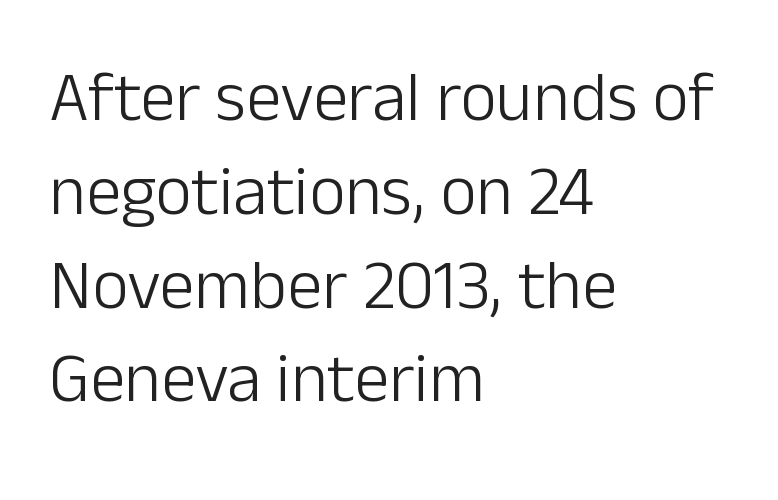
{"serif": "no", "italic": "no", "bold": "no", "weight": "light", "width": "normal", "stroke_contrast": "low", "x_height": "medium", "monospaced": "no", "underline": "no", "align": "left", "line_spacing": "normal", "line_spacing_ratio": 1.34, "letter_spacing": "normal", "letter_spacing_em": 0.0, "glyph_px": 70}
